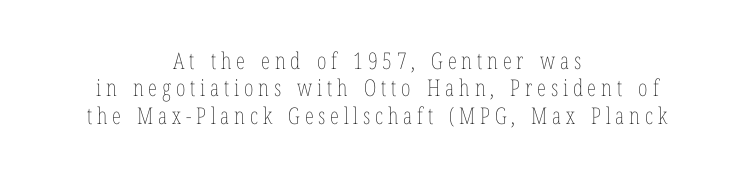
Compared with typical body copy, the letter spacing here is much looser. A student would call this center alignment; a typographer would say set centered. The passage shown is not underscored anywhere. Stroke thickness stays within the range of a standard reading face or lighter. Ascenders rise straight up at ninety degrees.
